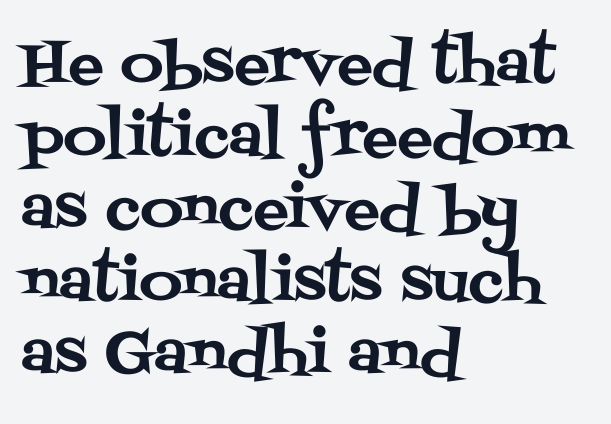
Q: Is the text italic (slanted)? A: No, it is upright.
Q: Is the typeface a serif or a sans-serif typeface? A: Serif.
Q: Is the text underlined? A: No.
Q: How is the paragraph aligned? A: Left-aligned.
Q: Is the spacing between letters normal or unusually wide? A: Normal.
Q: Width (condensed, normal, or wide)? A: Normal.
Q: Stroke contrast? A: Medium.
Q: x-height? A: Large.
Q: Monospaced? A: No.
